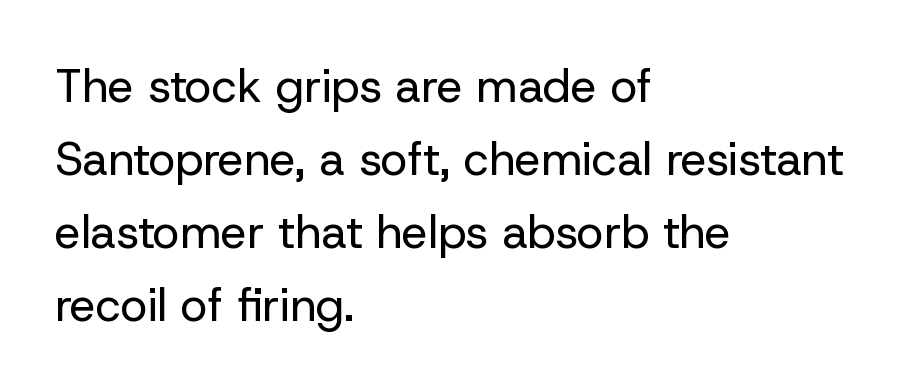
The paragraph has a hard left edge and a soft right edge. Summary of weight: not heavy and not bold. Is this a fixed-width face? No — the glyphs have proportional, varying widths. A roman cut, with each character standing at attention. Regular leading. Honestly, the letter spacing is just normal — you wouldn't notice it.
